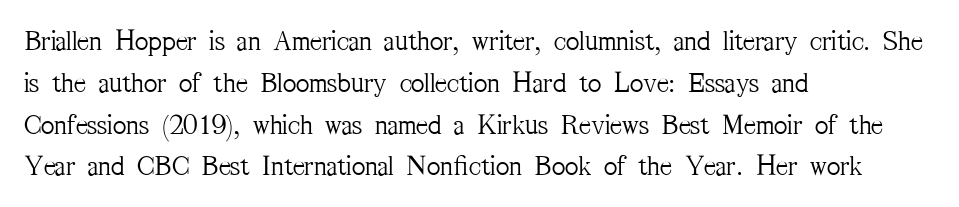
Stroke mass is kept to a normal reading level or below. The strip under each line holds only bare page. Regular leading. The passage shown is typed in a proportional face where columns would drift.
